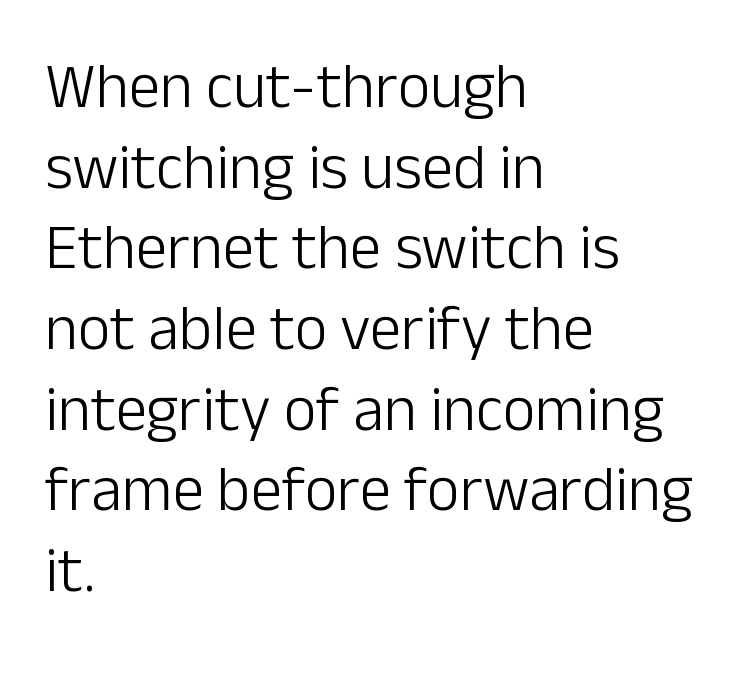
The image shows 63 px light sans-serif type, upright; set left-aligned, normal line spacing (1.28x), normal letter spacing, not underlined; low stroke contrast and a medium x-height.
